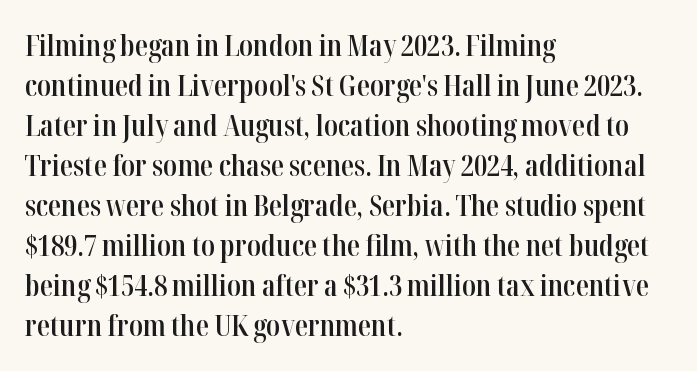
The image shows 29 px semibold, condensed serif type, upright; set left-aligned, normal line spacing (1.38x), normal letter spacing, not underlined; high stroke contrast and a medium x-height.
